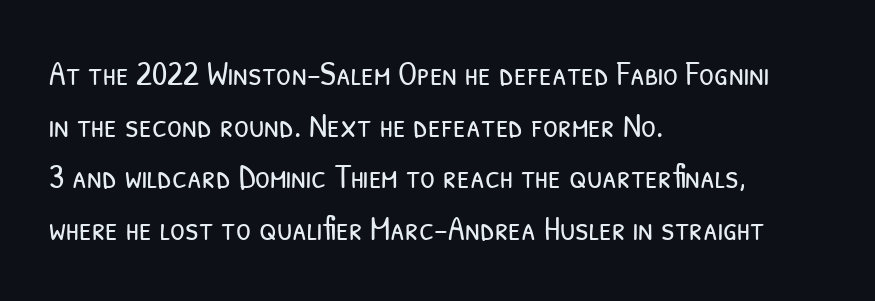
{"serif": "no", "bold": "no", "weight": "light", "width": "condensed", "stroke_contrast": "low", "x_height": "medium", "monospaced": "no", "underline": "no", "align": "left", "line_spacing": "normal", "line_spacing_ratio": 1.52, "letter_spacing": "normal", "letter_spacing_em": 0.0, "glyph_px": 34}
